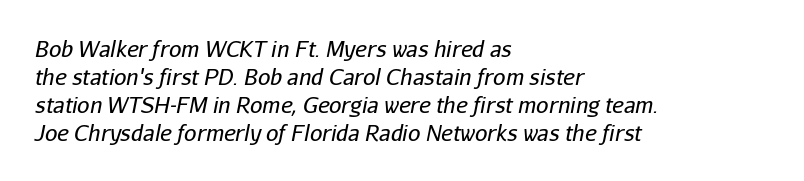
The whole block is typeset with a tilt. Glance below the letters and you will spot only blank space. Short note: letters normally spaced. Summary of vertical rhythm: regular, with standard interline spacing. Stems here are at most as thick as an everyday book face. The paragraph shown leans on its left margin.
